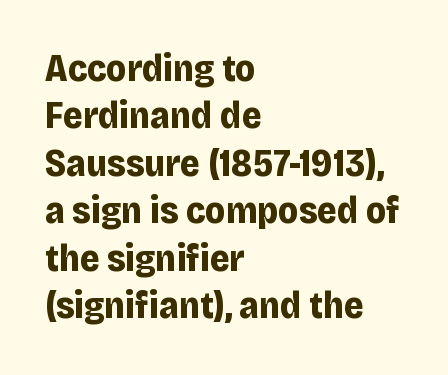
Q: Is the text bold? A: Yes.
Q: Is the text italic (slanted)? A: No, it is upright.
Q: Is the typeface a serif or a sans-serif typeface? A: Sans-serif.
Q: Is the text underlined? A: No.
Q: How is the paragraph aligned? A: Left-aligned.
Q: Is the spacing between letters normal or unusually wide? A: Normal.
Q: Is the spacing between lines tight, normal or loose? A: Normal.
Q: Width (condensed, normal, or wide)? A: Normal.
Q: Stroke contrast? A: Low.
Q: x-height? A: Large.
Q: Monospaced? A: No.
